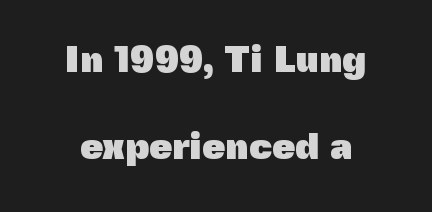
{"serif": "no", "italic": "no", "bold": "yes", "weight": "heavy", "width": "normal", "x_height": "medium", "monospaced": "no", "underline": "no", "line_spacing": "loose", "line_spacing_ratio": 2.36, "letter_spacing": "normal", "letter_spacing_em": 0.0, "glyph_px": 37}
